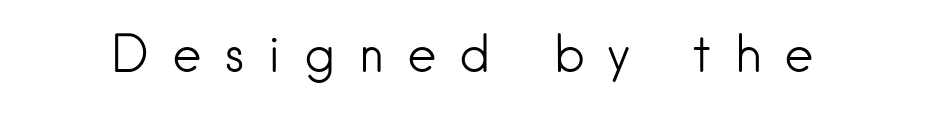
{"serif": "no", "italic": "no", "bold": "no", "weight": "light", "width": "normal", "stroke_contrast": "low", "x_height": "small", "monospaced": "no", "underline": "no", "letter_spacing": "wide", "letter_spacing_em": 0.43, "glyph_px": 51}
